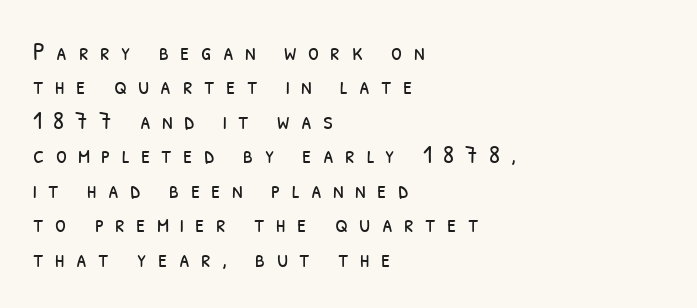
The image shows 25 px text type; set left-aligned, normal line spacing (1.38x), unusually wide letter spacing (+0.45 em), not underlined.
